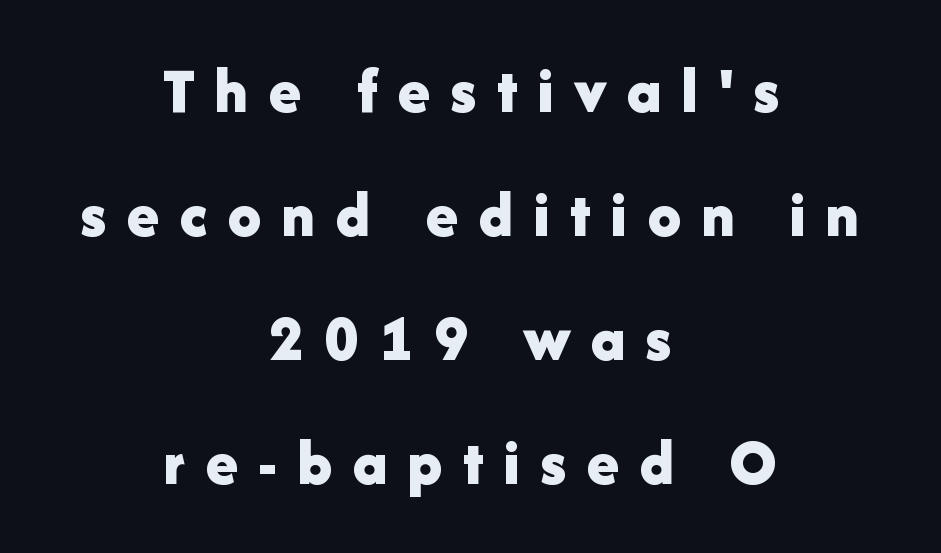
Note the varied advance widths — an 'i' is clearly narrower than an 'm'. Note: no serifs on the glyphs. The face used here is rendered with a markedly widened letterfit. This rendering uses center alignment, leaving both contours irregular but symmetric. The zone under the glyphs is completely vacant. Summary of weight: heavy, a full bold.
